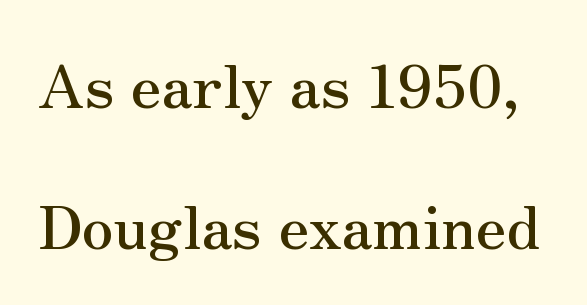
The image shows 60 px serif type, upright; set loose line spacing (2.35x), normal letter spacing, not underlined; medium stroke contrast and a small x-height.
